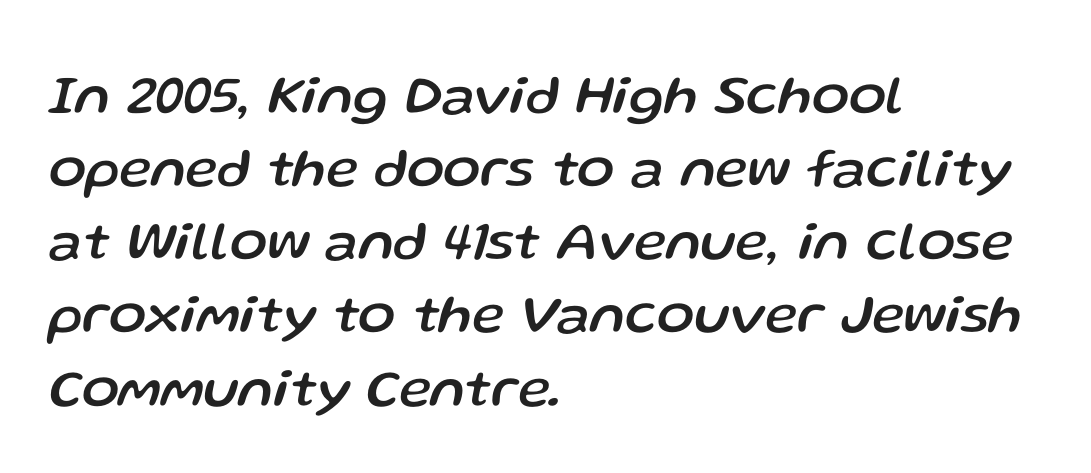
The font's italic variant was chosen for this text. Look at the tracking — it's just the regular setting, nothing added. These lines are rendered in a variable-pitch font. Summary of vertical rhythm: regular, with standard interline spacing. The text block is weighted toward the left margin, trailing off unevenly rightward. Just letters on the line, the space beneath them empty.
